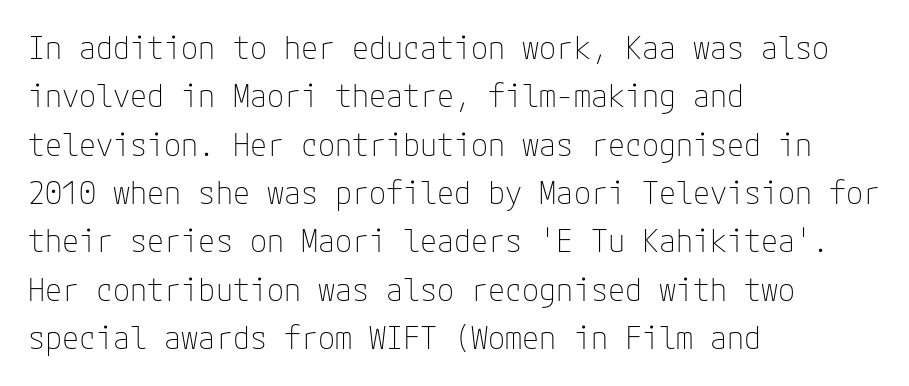
Q: Is the text bold? A: No.
Q: Is the text italic (slanted)? A: No, it is upright.
Q: Is the typeface a serif or a sans-serif typeface? A: Sans-serif.
Q: Is the text underlined? A: No.
Q: How is the paragraph aligned? A: Left-aligned.
Q: Is the spacing between letters normal or unusually wide? A: Normal.
Q: Is the spacing between lines tight, normal or loose? A: Normal.
Q: Width (condensed, normal, or wide)? A: Normal.
Q: Stroke contrast? A: Low.
Q: x-height? A: Medium.
